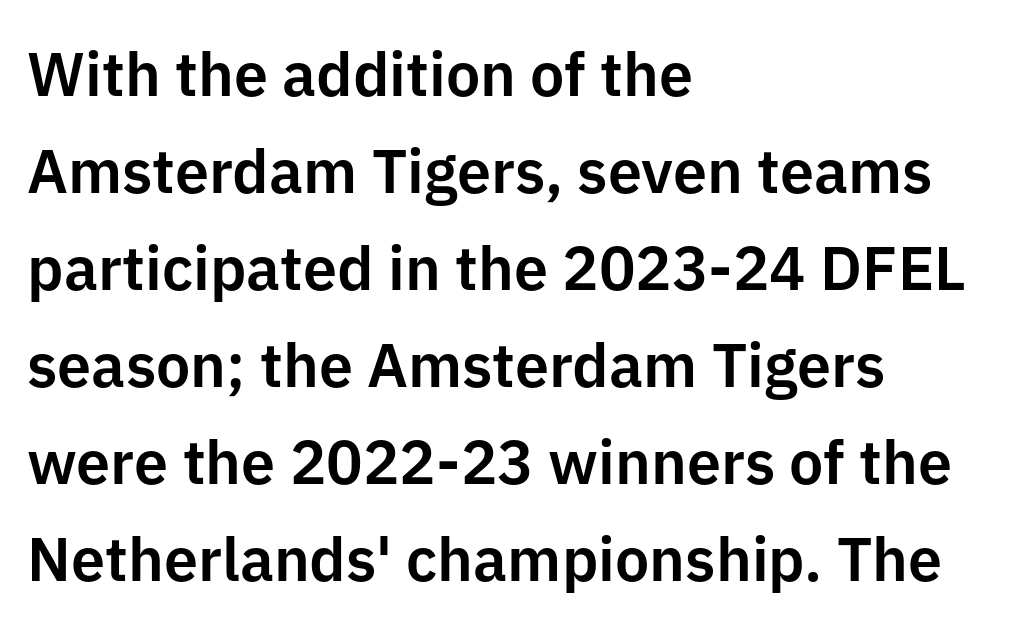
Q: Is the text italic (slanted)? A: No, it is upright.
Q: Is the typeface a serif or a sans-serif typeface? A: Sans-serif.
Q: Is the text underlined? A: No.
Q: How is the paragraph aligned? A: Left-aligned.
Q: Is the spacing between letters normal or unusually wide? A: Normal.
Q: Is the spacing between lines tight, normal or loose? A: Normal.
Q: Width (condensed, normal, or wide)? A: Normal.
Q: Stroke contrast? A: Low.
Q: x-height? A: Medium.
Q: Monospaced? A: No.
